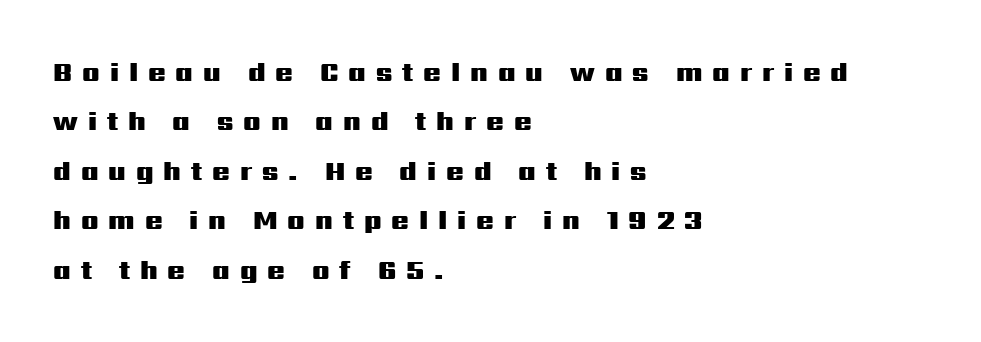
The image shows 26 px bold type, upright; set left-aligned, loose line spacing (1.9x), unusually wide letter spacing (+0.38 em), not underlined.
